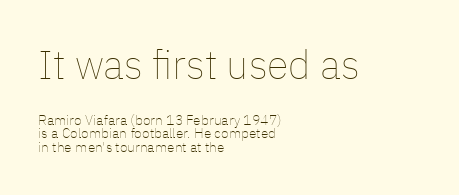
The image shows 40 px thin type, upright; set left-aligned, tight line spacing (0.99x), normal letter spacing, not underlined; the first (top) block is 2.86x larger; low stroke contrast and a medium x-height.
